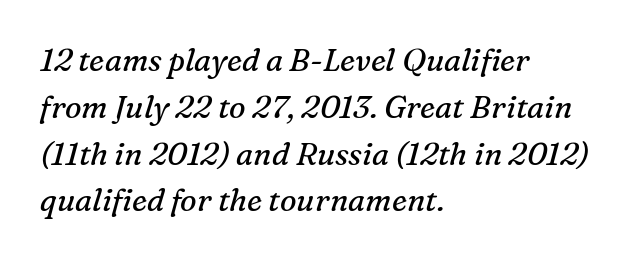
Style check: oblique. Spacing verdict: proportional, widths tailored to each character. A typesetter would call this leading conventional body-copy spacing. The type family on display is of the serif kind. Honestly, there is no underline to notice here at all. Horizontally, the lines are justified to the leading edge only.
